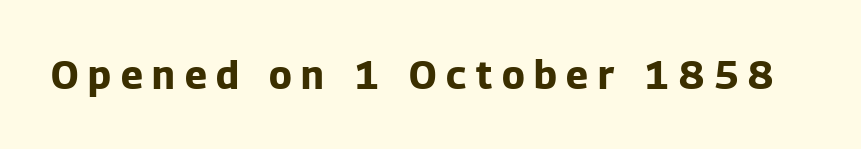
{"serif": "no", "italic": "no", "bold": "yes", "weight": "bold", "width": "normal", "stroke_contrast": "low", "x_height": "medium", "monospaced": "no", "underline": "no", "letter_spacing": "wide", "letter_spacing_em": 0.25, "glyph_px": 39}
